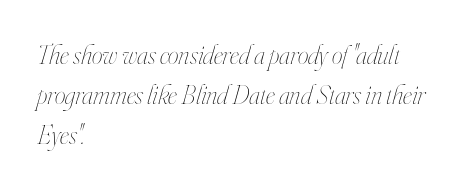
The image shows 27 px text type, italic (leaning right); set left-aligned, normal line spacing (1.49x), normal letter spacing, not underlined.
